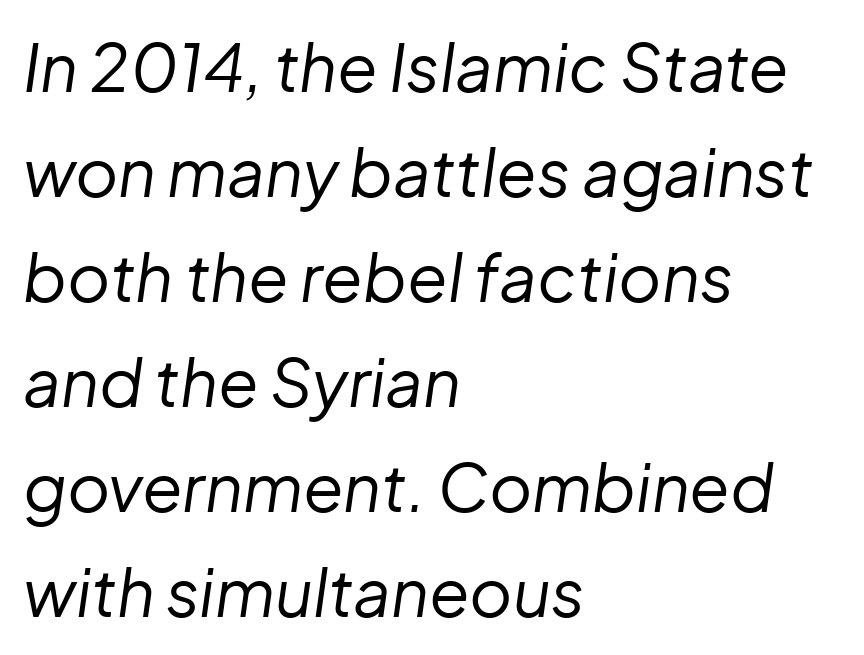
Q: Is the text bold? A: No.
Q: Is the text italic (slanted)? A: Yes, it leans right by about 8 degrees.
Q: Is the text underlined? A: No.
Q: How is the paragraph aligned? A: Left-aligned.
Q: Is the spacing between letters normal or unusually wide? A: Normal.
Q: Is the spacing between lines tight, normal or loose? A: Normal.
Q: Width (condensed, normal, or wide)? A: Normal.
Q: Stroke contrast? A: Low.
Q: x-height? A: Medium.
Q: Monospaced? A: No.
